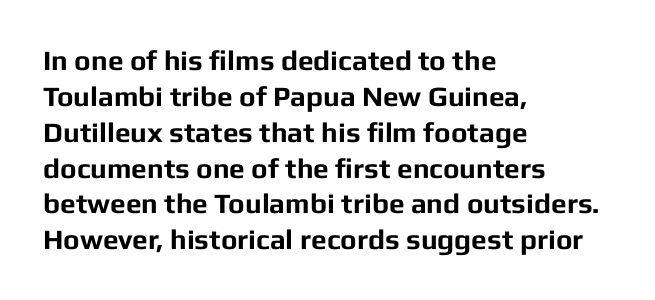
{"serif": "no", "italic": "no", "bold": "yes", "weight": "bold", "width": "normal", "stroke_contrast": "low", "x_height": "medium", "monospaced": "no", "underline": "no", "align": "left", "line_spacing": "normal", "line_spacing_ratio": 1.28, "letter_spacing": "normal", "letter_spacing_em": 0.0, "glyph_px": 28}
